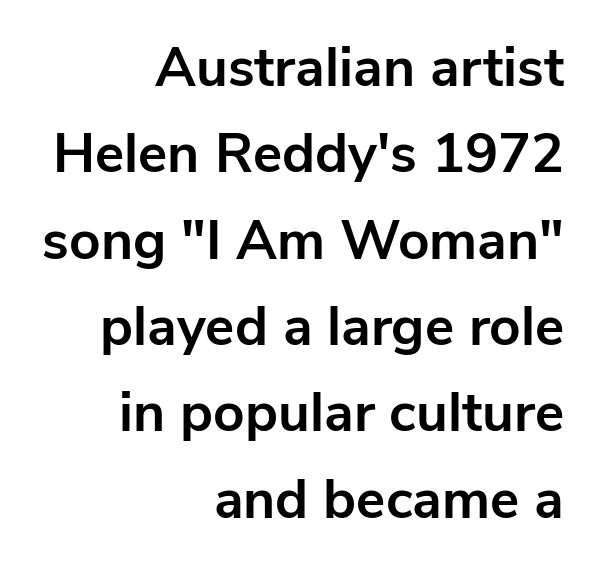
{"serif": "no", "italic": "no", "bold": "yes", "weight": "bold", "width": "normal", "stroke_contrast": "low", "x_height": "medium", "monospaced": "no", "underline": "no", "align": "right", "line_spacing": "normal", "line_spacing_ratio": 1.57, "letter_spacing": "normal", "letter_spacing_em": 0.0, "glyph_px": 55}
